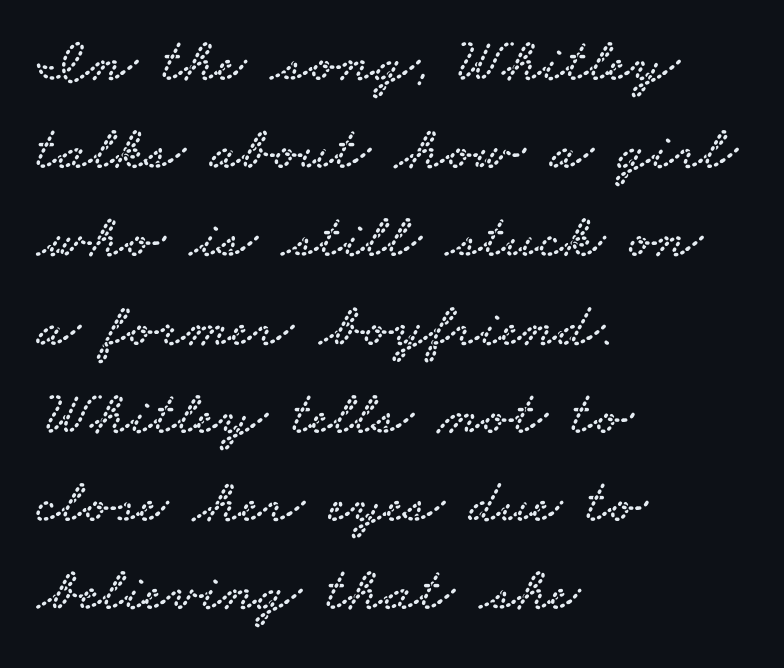
Short and long lines alike share a common starting point at left. The passage shown is typeset with a serif family. Only glyphs here, with clear space below each row. Successive baselines arrive at the customary interval. Do the characters align in a grid? No, the font is proportional.
